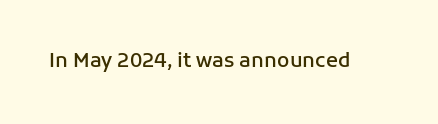
The image shows 20 px text type, upright; set normal letter spacing, not underlined.
